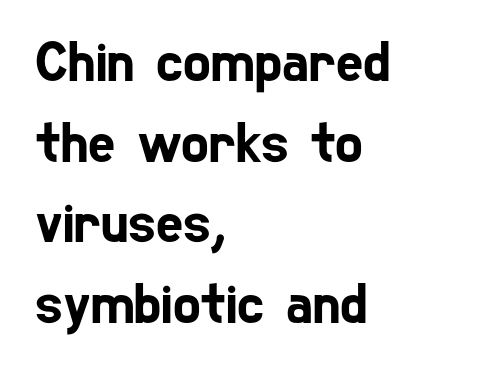
Q: Is the typeface a serif or a sans-serif typeface? A: Sans-serif.
Q: Is the text underlined? A: No.
Q: How is the paragraph aligned? A: Left-aligned.
Q: Is the spacing between letters normal or unusually wide? A: Normal.
Q: Is the spacing between lines tight, normal or loose? A: Normal.
Q: Width (condensed, normal, or wide)? A: Condensed.
Q: Stroke contrast? A: Low.
Q: x-height? A: Medium.
Q: Monospaced? A: No.
